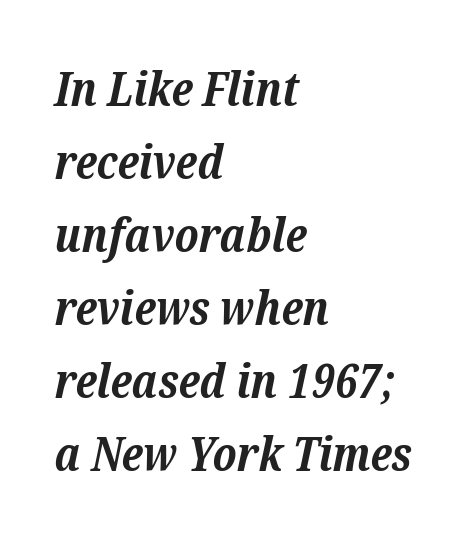
The image shows 48 px bold serif type, italic (leaning right); set left-aligned, normal line spacing (1.52x), normal letter spacing, not underlined; low stroke contrast and a medium x-height.
